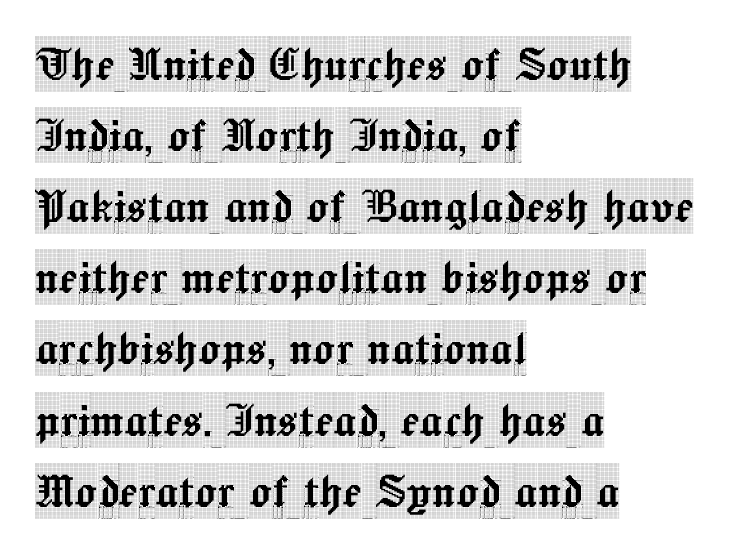
Q: Is the text italic (slanted)? A: No, it is upright.
Q: Is the typeface a serif or a sans-serif typeface? A: Serif.
Q: Is the text underlined? A: No.
Q: How is the paragraph aligned? A: Left-aligned.
Q: Is the spacing between letters normal or unusually wide? A: Normal.
Q: Is the spacing between lines tight, normal or loose? A: Normal.
Q: Width (condensed, normal, or wide)? A: Condensed.
Q: x-height? A: Large.
Q: Monospaced? A: No.
